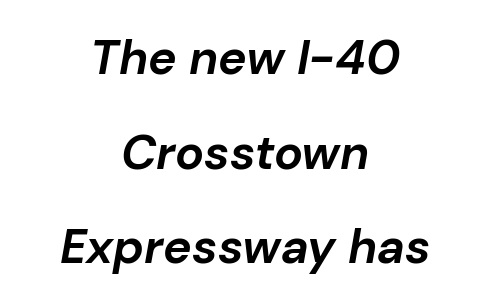
The image shows 48 px bold type, italic (leaning right); set centered, loose line spacing (1.97x), normal letter spacing, not underlined; low stroke contrast and a medium x-height.
